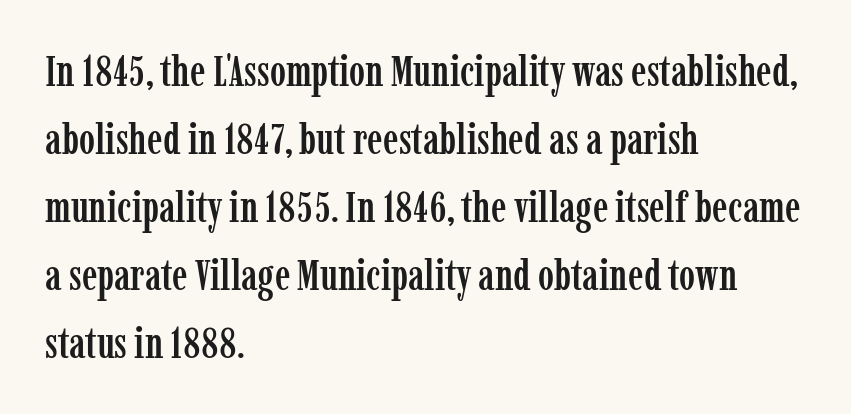
Looks like regular typesetting: each glyph gets only the width it needs. Letterform terminals end in serifs throughout the passage. Descenders are the only things crossing below the line. The paragraph has a hard left edge and a soft right edge. The letters sit at their default tracking, neither squeezed nor spread. The vertical gap from one line to the next is medium.
